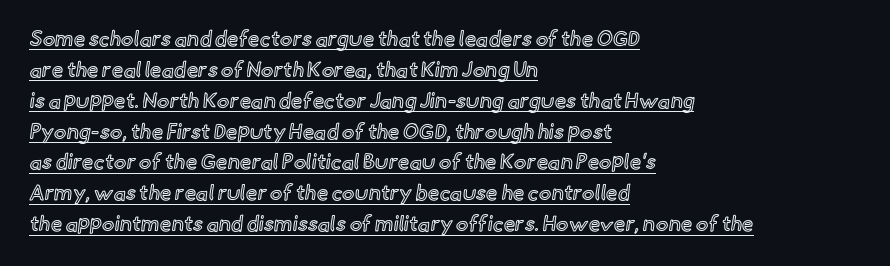
Q: Is the text italic (slanted)? A: Yes.
Q: Is the text underlined? A: Yes.
Q: How is the paragraph aligned? A: Left-aligned.
Q: Is the spacing between letters normal or unusually wide? A: Normal.
Q: Is the spacing between lines tight, normal or loose? A: Normal.
